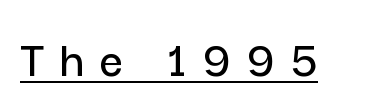
{"serif": "no", "italic": "no", "width": "normal", "stroke_contrast": "low", "x_height": "medium", "monospaced": "no", "underline": "yes", "letter_spacing": "wide", "letter_spacing_em": 0.31, "glyph_px": 52}
